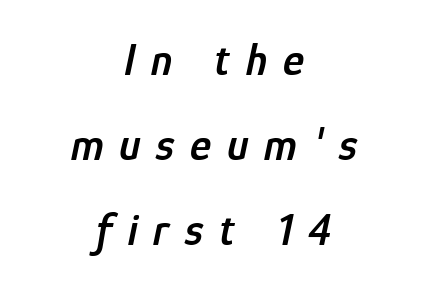
Short and long lines alike share a common midpoint. Quick note: italic. Plain, unruled lines of type. Does extra space separate the letters? Yes, quite a lot of it. A typesetter would call this proportional, since set widths differ per character. Is the type bold? Partly — it's a semibold, heavier than regular but not fully bold.
